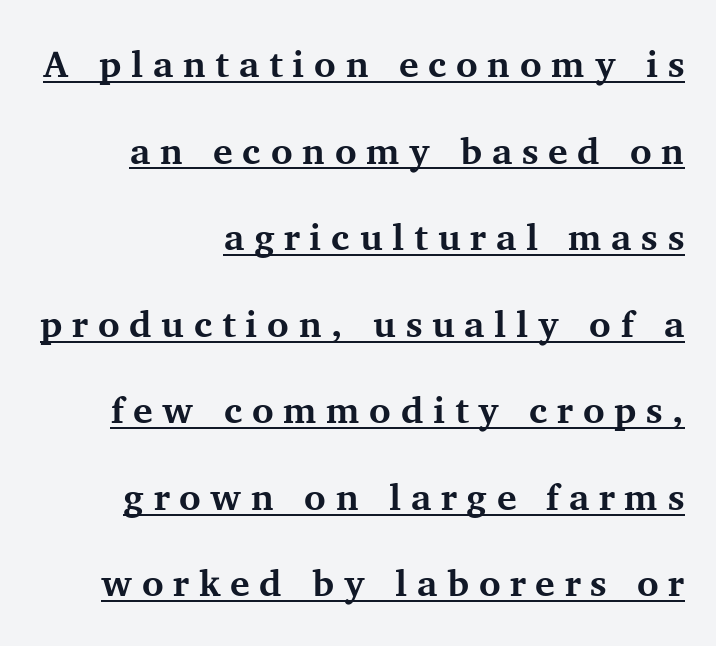
{"serif": "yes", "italic": "no", "bold": "yes", "weight": "bold", "width": "normal", "stroke_contrast": "medium", "x_height": "medium", "monospaced": "no", "underline": "yes", "align": "right", "line_spacing": "loose", "line_spacing_ratio": 2.34, "letter_spacing": "wide", "letter_spacing_em": 0.26, "glyph_px": 37}
